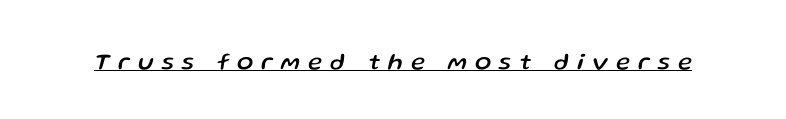
The image shows 24 px text type, italic (leaning right); set unusually wide letter spacing (+0.34 em), underlined.
